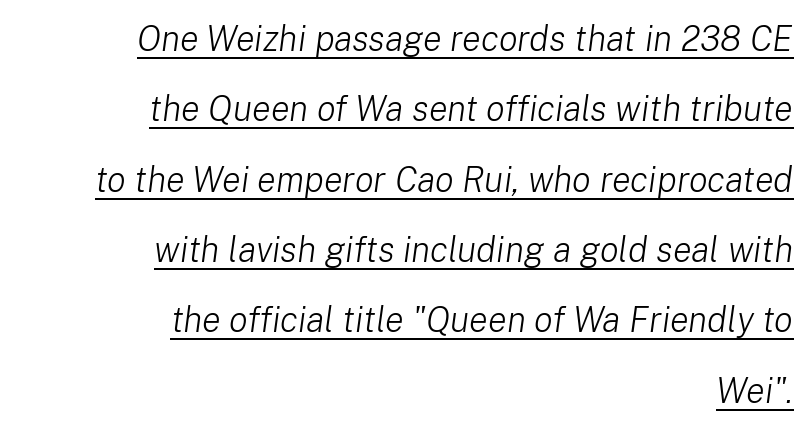
{"italic": "yes", "lean": "right", "slant_degrees": 8, "bold": "no", "weight": "light", "width": "normal", "stroke_contrast": "low", "x_height": "medium", "monospaced": "no", "underline": "yes", "align": "right", "line_spacing": "loose", "line_spacing_ratio": 2.01, "letter_spacing": "normal", "letter_spacing_em": 0.0, "glyph_px": 35}
